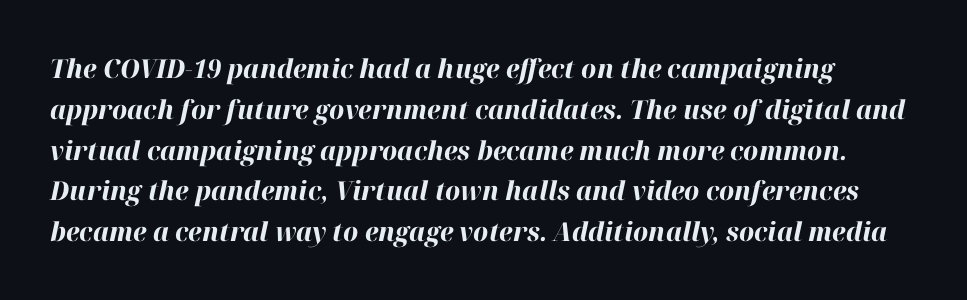
Q: Is the text bold? A: Yes.
Q: Is the text italic (slanted)? A: Yes, it leans right by about 12 degrees.
Q: Is the text underlined? A: No.
Q: Is the spacing between letters normal or unusually wide? A: Normal.
Q: Is the spacing between lines tight, normal or loose? A: Normal.
